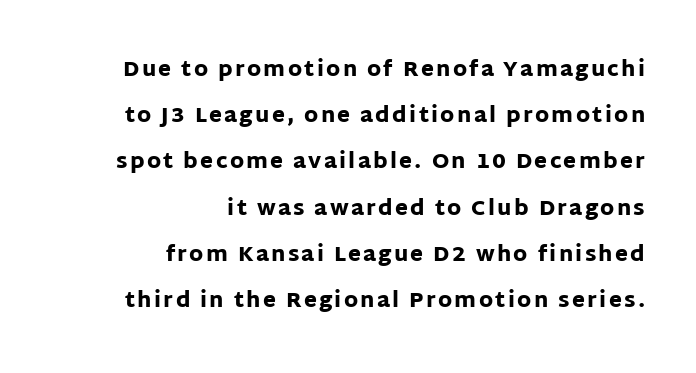
The image shows 21 px bold type, upright; set right-aligned, loose line spacing (2.2x), not underlined.
